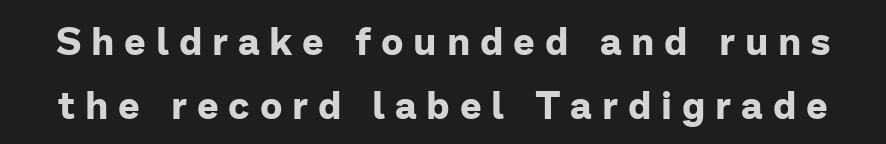
Display-style spreading of the glyphs; the letterfit is very open. You could not count columns in this text — the font is proportionally spaced. Line spacing here is normal. A clean baseline with only descenders dipping below it.
